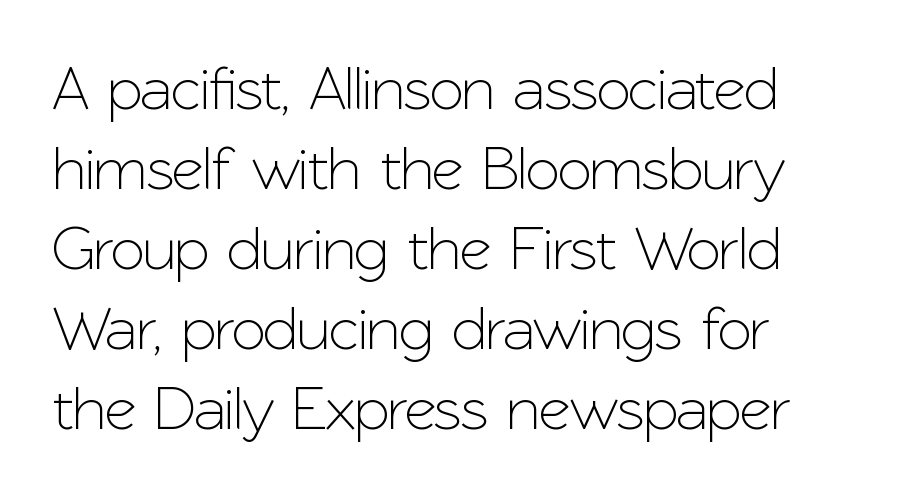
You could not count columns in this text — the font is proportionally spaced. Standard letterfit; no display-style spreading of the glyphs. Just letters on the line, the space beneath them empty. Reading down the block, your eye returns to a fixed left position each line.
